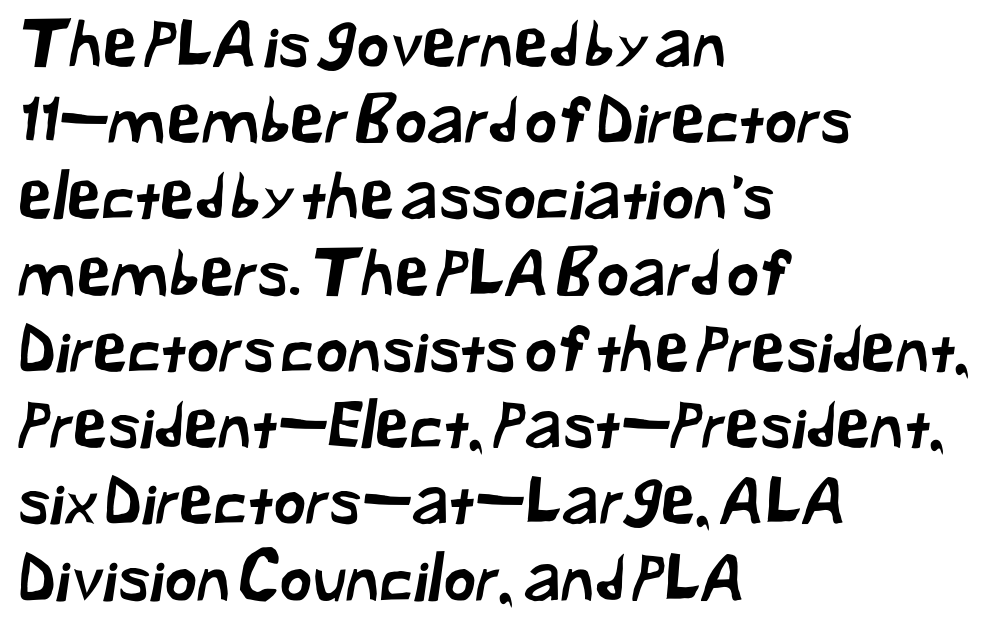
{"serif": "no", "width": "normal", "stroke_contrast": "low", "x_height": "medium", "monospaced": "no", "underline": "no", "align": "left", "line_spacing_ratio": 1.21, "letter_spacing": "normal", "letter_spacing_em": 0.0, "glyph_px": 63}
